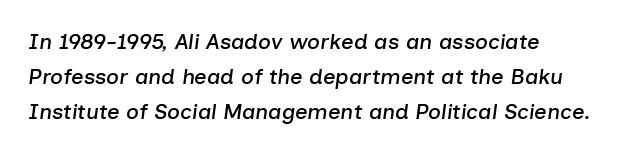
The image shows 22 px text type, italic (leaning right); set left-aligned, normal line spacing (1.6x), normal letter spacing, not underlined.
